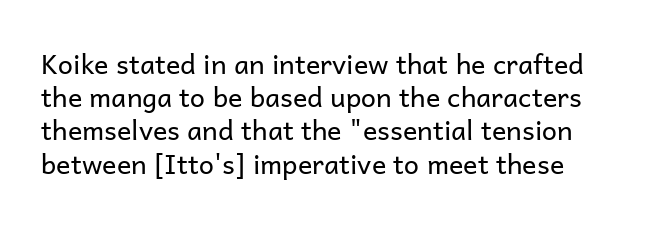
{"italic": "no", "bold": "no", "underline": "no", "line_spacing_ratio": 1.23, "letter_spacing": "normal", "letter_spacing_em": 0.0, "glyph_px": 27}
